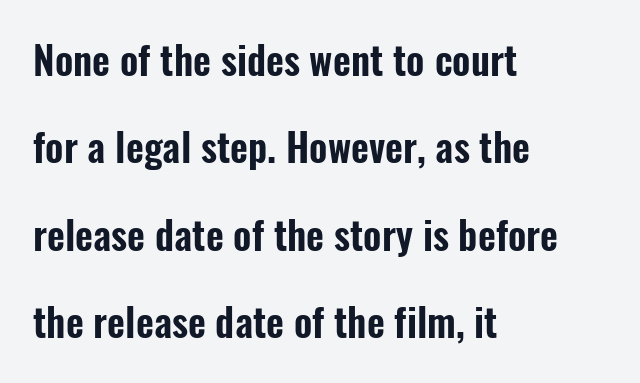
The image shows 39 px condensed sans-serif type, upright; set left-aligned, loose line spacing (2.24x), normal letter spacing, not underlined; low stroke contrast and a medium x-height.
